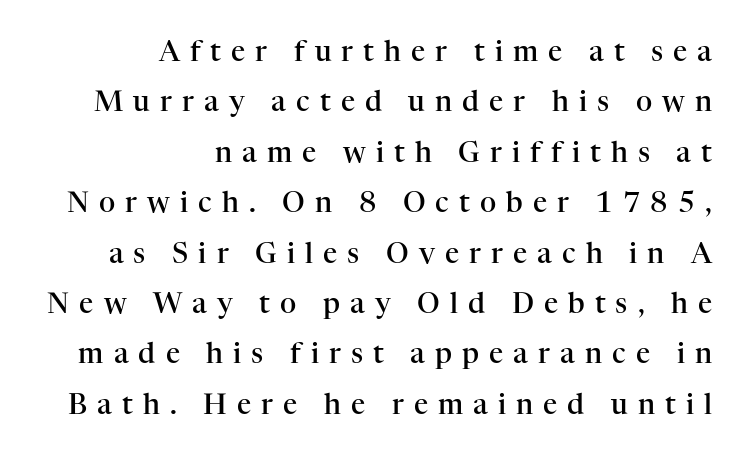
Q: Is the text bold? A: Semi-bold.
Q: Is the text italic (slanted)? A: No, it is upright.
Q: Is the typeface a serif or a sans-serif typeface? A: Serif.
Q: Is the text underlined? A: No.
Q: How is the paragraph aligned? A: Right-aligned.
Q: Is the spacing between letters normal or unusually wide? A: Unusually wide.
Q: Width (condensed, normal, or wide)? A: Normal.
Q: Stroke contrast? A: High.
Q: x-height? A: Medium.
Q: Monospaced? A: No.
